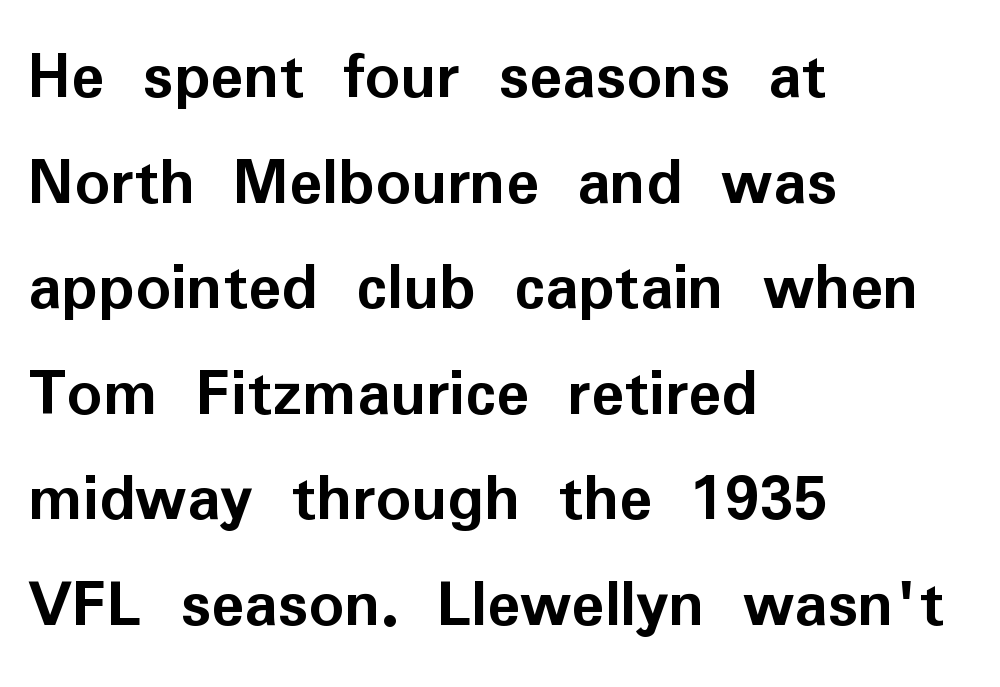
The font is running at its bold setting. The glyphs are unaccompanied by any horizontal stroke below them. Is the letter spacing exaggerated? No — it looks like the ordinary default. Do the characters align in a grid? No, the font is proportional. Unlike a traditional serif, this face leaves its strokes unadorned. The line-height multiplier appears to be the usual default.
